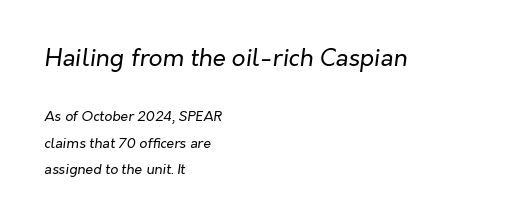
Q: Is the text bold? A: No.
Q: Is the text italic (slanted)? A: Yes, it leans right by about 7 degrees.
Q: Is the text underlined? A: No.
Q: How is the paragraph aligned? A: Left-aligned.
Q: Is the spacing between letters normal or unusually wide? A: Normal.
Q: Which block of text is set in a larger size, the first (top) or the second (bottom)? A: The first (top) one.
